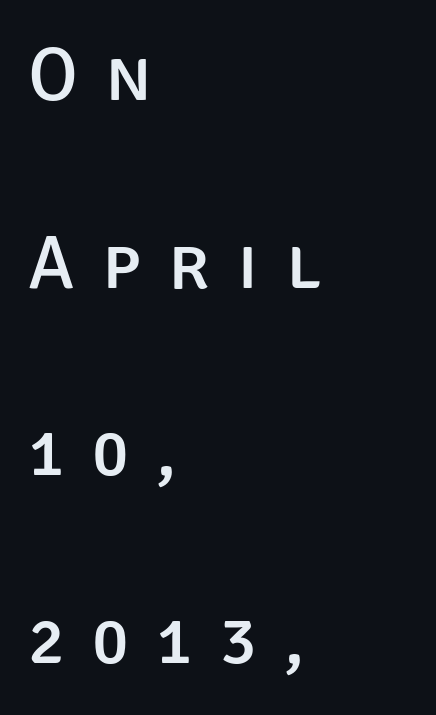
The image shows 76 px sans-serif type, upright; set left-aligned, loose line spacing (2.47x), unusually wide letter spacing (+0.36 em), not underlined; low stroke contrast and a large x-height.
